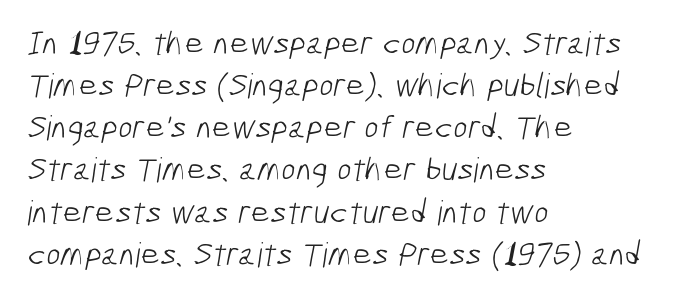
Q: Is the text bold? A: No.
Q: Is the typeface a serif or a sans-serif typeface? A: Sans-serif.
Q: Is the text underlined? A: No.
Q: How is the paragraph aligned? A: Left-aligned.
Q: Is the spacing between letters normal or unusually wide? A: Normal.
Q: Width (condensed, normal, or wide)? A: Condensed.
Q: Stroke contrast? A: Low.
Q: x-height? A: Medium.
Q: Monospaced? A: No.
